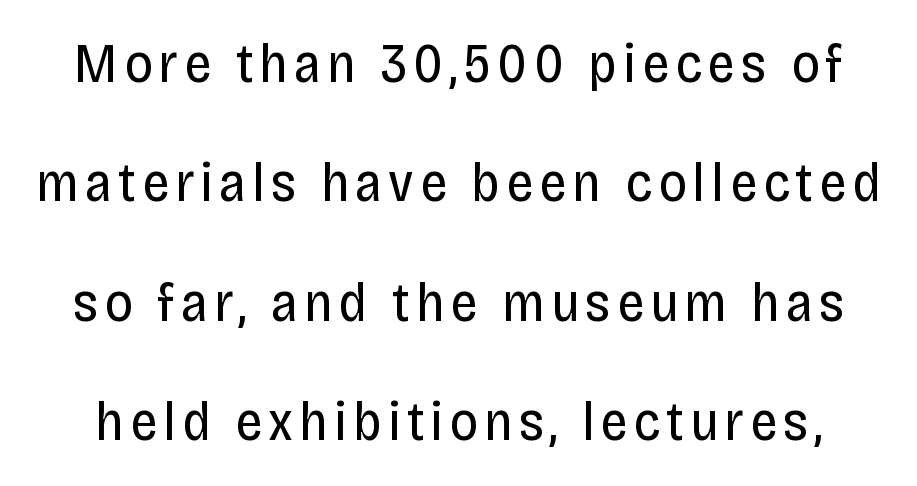
The cut favours lightness, reaching ordinary text weight at its darkest. Reading down the column, the eye jumps a long way to each next line. Nothing sits at the stroke ends, so this counts as sans-serif. The area under the type is left untouched. You could not count columns in this text — the font is proportionally spaced. A typesetter would mark this as roman, not italic.
